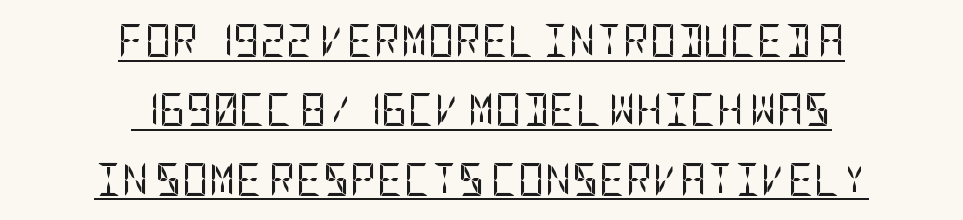
{"serif": "no", "italic": "no", "bold": "no", "weight": "regular", "width": "condensed", "stroke_contrast": "low", "x_height": "large", "underline": "yes", "align": "center", "line_spacing": "loose", "line_spacing_ratio": 2.1, "letter_spacing": "normal", "letter_spacing_em": 0.0, "glyph_px": 33}
